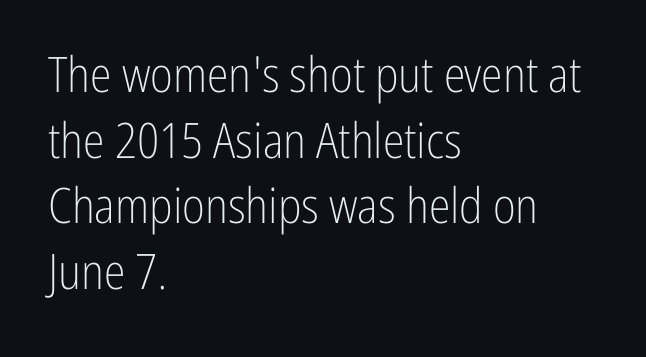
Q: Is the text bold? A: No.
Q: Is the text italic (slanted)? A: No, it is upright.
Q: Is the typeface a serif or a sans-serif typeface? A: Sans-serif.
Q: Is the text underlined? A: No.
Q: How is the paragraph aligned? A: Left-aligned.
Q: Is the spacing between letters normal or unusually wide? A: Normal.
Q: Is the spacing between lines tight, normal or loose? A: Normal.
Q: Width (condensed, normal, or wide)? A: Condensed.
Q: Stroke contrast? A: Low.
Q: x-height? A: Medium.
Q: Monospaced? A: No.
